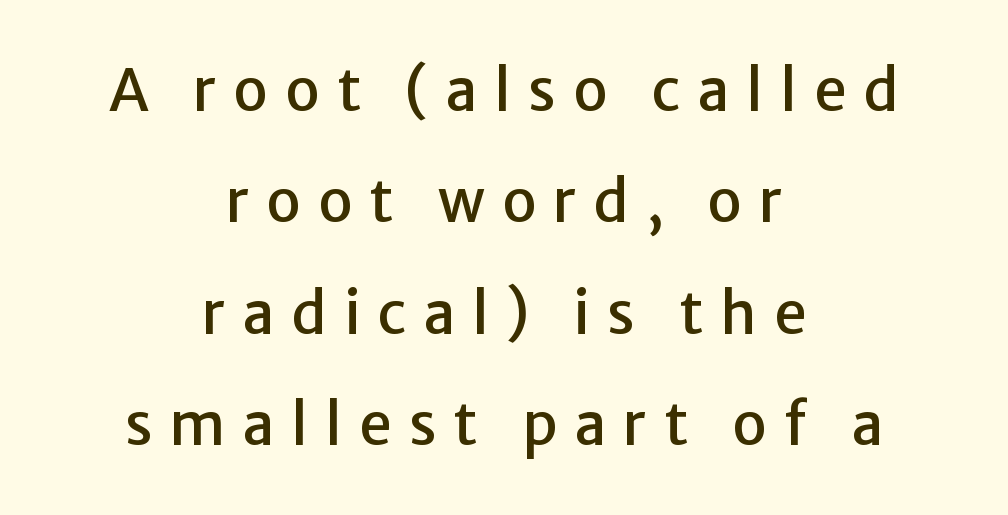
{"serif": "no", "italic": "no", "width": "normal", "stroke_contrast": "low", "x_height": "medium", "monospaced": "no", "underline": "no", "align": "center", "line_spacing": "loose", "line_spacing_ratio": 1.92, "letter_spacing": "wide", "letter_spacing_em": 0.29, "glyph_px": 58}
